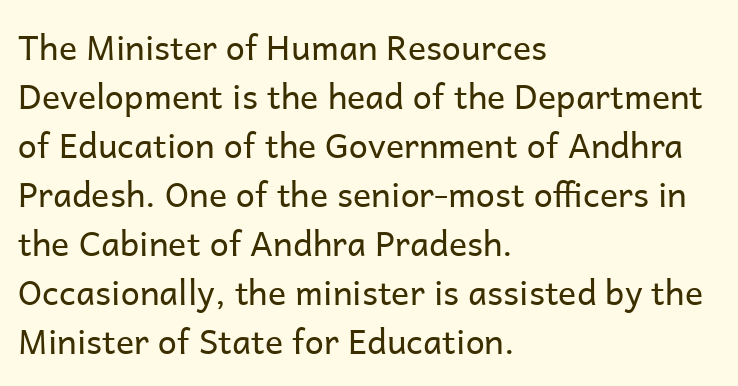
Only glyphs here, with clear space below each row. This reads as an unemphasized weight, regular at the heaviest. The typography opts for an upright posture over an oblique one. You could not count columns in this text — the font is proportionally spaced. The rows are spaced the way most documents space them. Each word holds together tightly as a unit, with standard inter-letter gaps.
